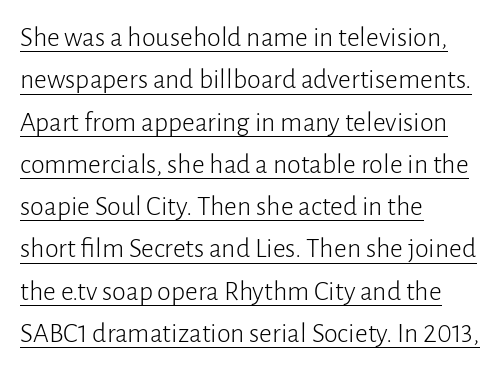
{"serif": "no", "italic": "no", "bold": "no", "weight": "light", "width": "normal", "stroke_contrast": "low", "x_height": "medium", "monospaced": "no", "underline": "yes", "align": "left", "line_spacing": "normal", "line_spacing_ratio": 1.51, "letter_spacing": "normal", "letter_spacing_em": 0.0, "glyph_px": 28}
